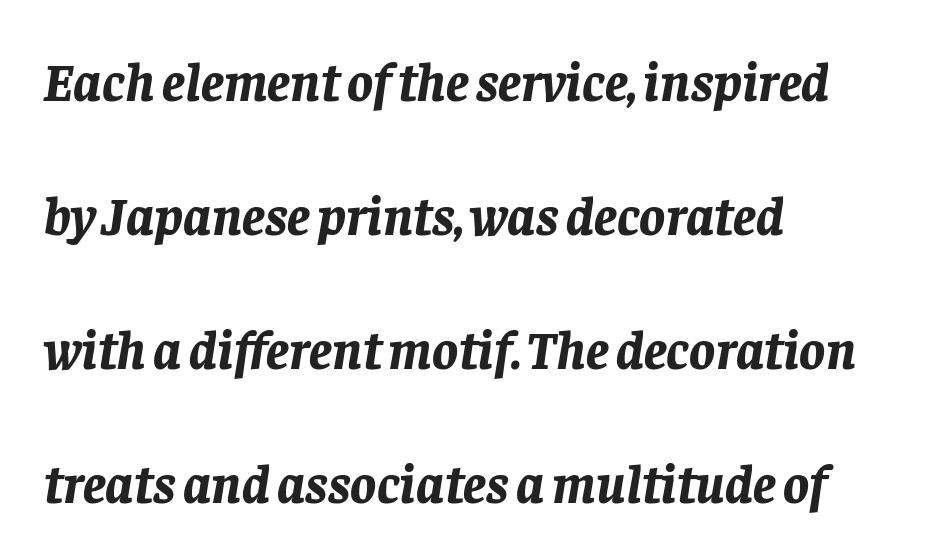
The passage shown stacks its lines with a broad gap. The gaps between neighbouring characters are ordinary and unremarkable. Check the space under the baseline: it is left empty. Short and long lines alike share a common starting point at left.
